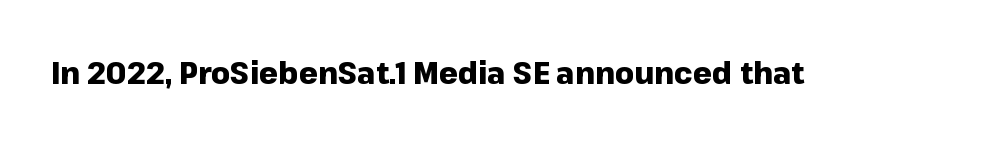
The image shows 30 px heavy sans-serif type, upright; set normal letter spacing, not underlined; low stroke contrast and a medium x-height.
